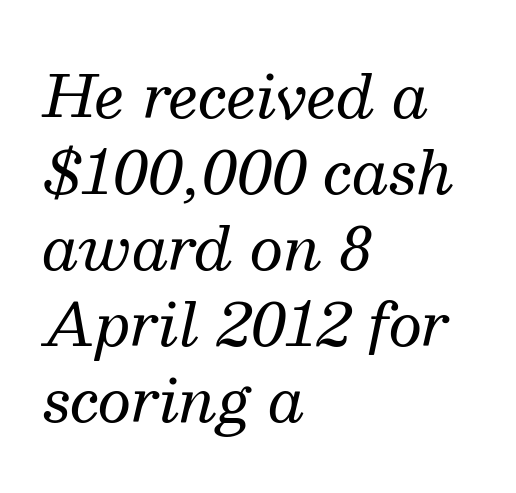
{"serif": "yes", "italic": "yes", "lean": "right", "slant_degrees": 13, "bold": "no", "weight": "regular", "width": "normal", "stroke_contrast": "medium", "x_height": "medium", "monospaced": "no", "underline": "no", "align": "left", "line_spacing": "normal", "line_spacing_ratio": 1.29, "letter_spacing": "normal", "letter_spacing_em": 0.0, "glyph_px": 59}
